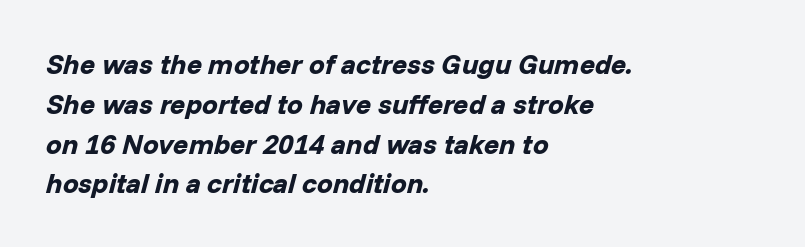
The image shows 28 px bold type, italic (leaning right); set left-aligned, normal line spacing (1.42x), normal letter spacing, not underlined; low stroke contrast and a medium x-height.
